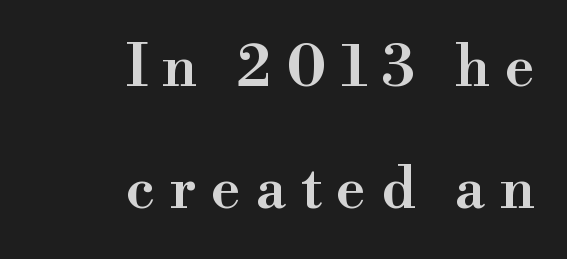
Q: Is the text bold? A: Semi-bold.
Q: Is the text italic (slanted)? A: No, it is upright.
Q: Is the typeface a serif or a sans-serif typeface? A: Serif.
Q: Is the text underlined? A: No.
Q: How is the paragraph aligned? A: Right-aligned.
Q: Is the spacing between letters normal or unusually wide? A: Unusually wide.
Q: Is the spacing between lines tight, normal or loose? A: Loose.
Q: Width (condensed, normal, or wide)? A: Normal.
Q: Stroke contrast? A: High.
Q: x-height? A: Small.
Q: Monospaced? A: No.
